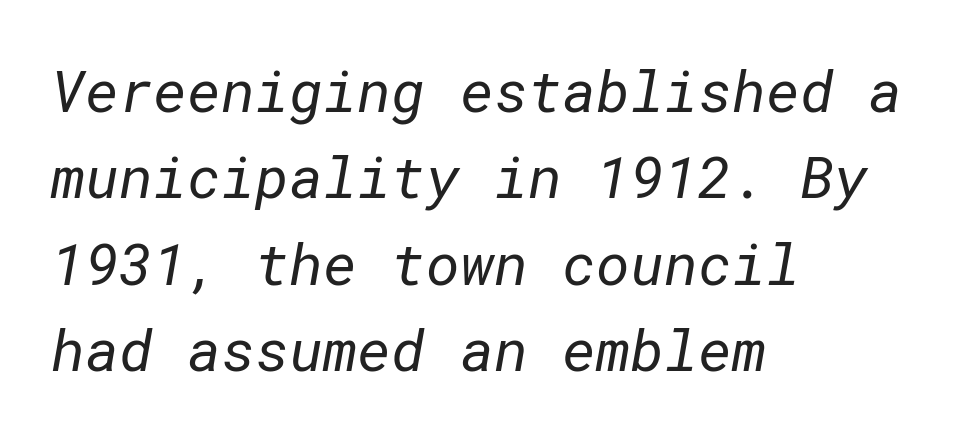
The string is rendered with underlining switched off. Spacing between characters is what you'd get straight out of the box. The designer left line spacing at the default. Grotesque or geometric, the face here clearly has no serifs.
